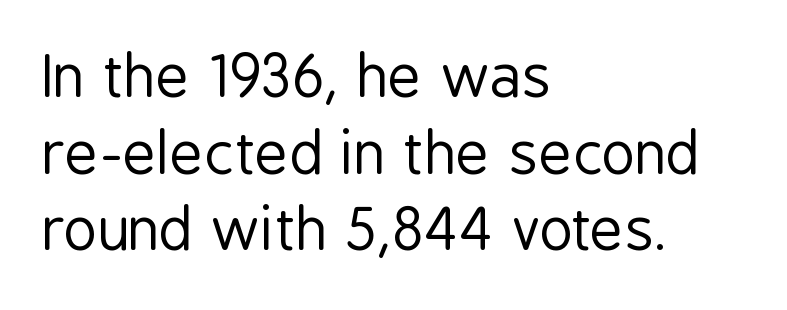
Q: Is the text bold? A: No.
Q: Is the text italic (slanted)? A: No, it is upright.
Q: Is the typeface a serif or a sans-serif typeface? A: Sans-serif.
Q: Is the text underlined? A: No.
Q: How is the paragraph aligned? A: Left-aligned.
Q: Is the spacing between letters normal or unusually wide? A: Normal.
Q: Is the spacing between lines tight, normal or loose? A: Normal.
Q: Width (condensed, normal, or wide)? A: Condensed.
Q: Stroke contrast? A: Low.
Q: x-height? A: Medium.
Q: Monospaced? A: No.
